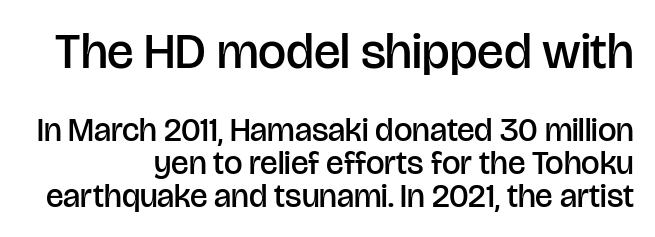
The image shows 50 px semibold sans-serif type, upright; set tight line spacing (0.99x), normal letter spacing, not underlined; the first (top) block is 1.52x larger; low stroke contrast and a large x-height.
